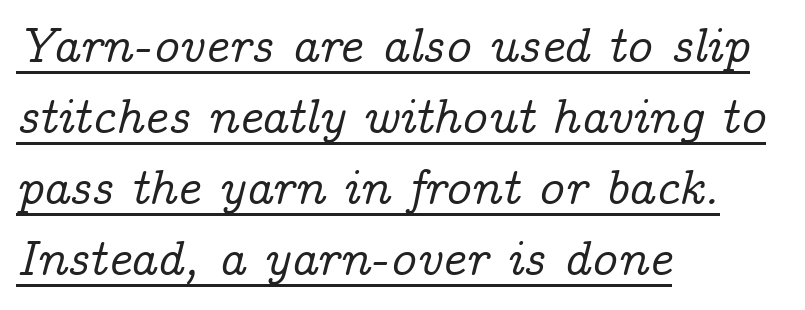
The image shows 50 px serif type, italic (leaning right); set left-aligned, normal line spacing (1.42x), normal letter spacing, underlined; low stroke contrast and a medium x-height.
